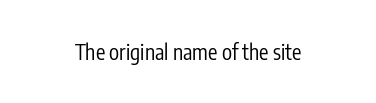
The passage shown is not underscored anywhere. The font's upright variant was chosen for this text. Stems here are at most as thick as an everyday book face. Observe the ordinary spacing: letters are neighbours, not strangers.
